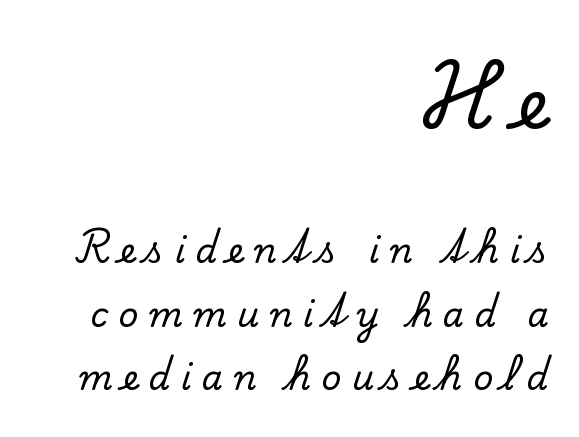
{"serif": "yes", "width": "normal", "stroke_contrast": "low", "x_height": "small", "monospaced": "no", "underline": "no", "align": "right", "line_spacing_ratio": 1.87, "letter_spacing": "wide", "letter_spacing_em": 0.31, "larger_block": "first", "size_ratio": 2.03, "glyph_px": 69}
